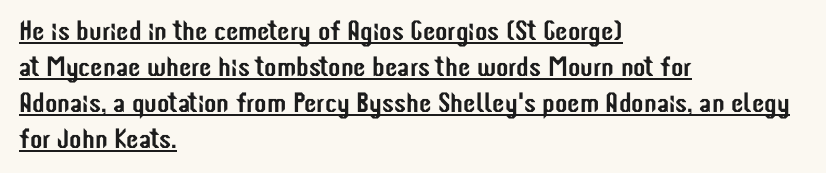
The image shows 28 px condensed sans-serif type, upright; set left-aligned, normal line spacing (1.28x), normal letter spacing, underlined; low stroke contrast and a medium x-height.
